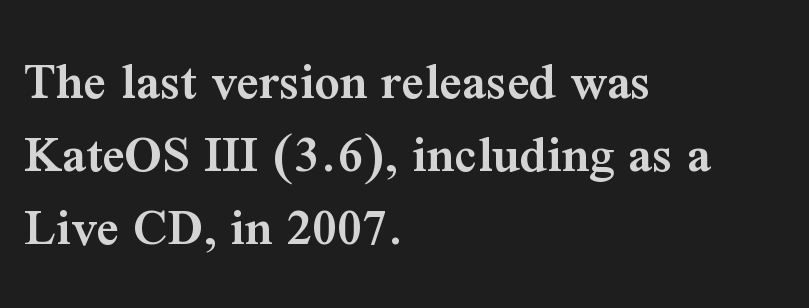
Stroke terminals: seriffed. The specimen omits any rule beneath the text block's lines. Leading: standard. The ragged edge is on the right, which tells us the setting is flush left. Posture: straight, roman, zero tilt. Here the glyphs are tracked normally, forming tight word shapes.
